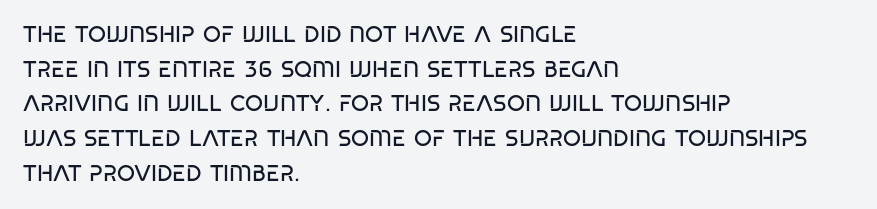
The typesetting does not lean heavy: it is not bold. The foot of each line stays bare and open. Compared with a centered layout, this one pins lines to the left instead. Characters follow at the spacing the type designer built in. Baseline-to-baseline distance is the conventional proportion of letter height.
